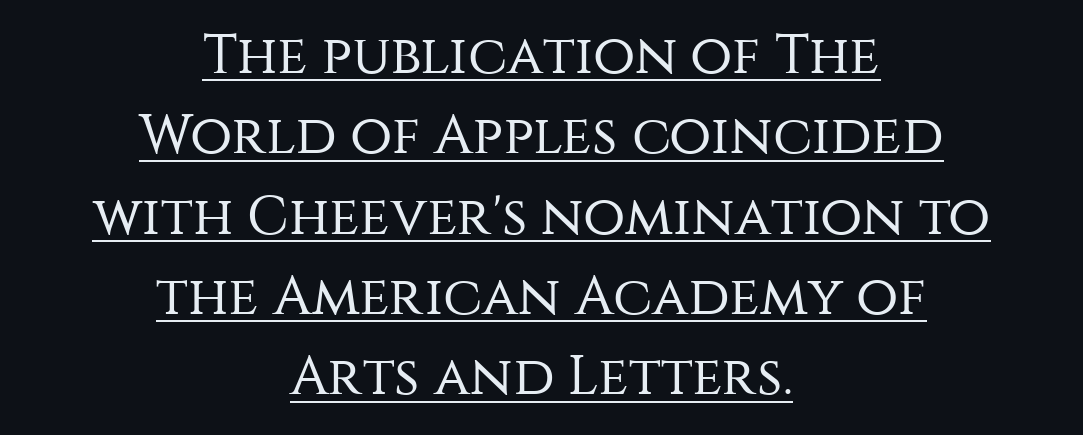
{"serif": "no", "italic": "no", "bold": "no", "weight": "regular", "width": "normal", "stroke_contrast": "medium", "x_height": "large", "monospaced": "no", "underline": "yes", "align": "center", "line_spacing": "normal", "line_spacing_ratio": 1.46, "letter_spacing": "normal", "letter_spacing_em": 0.0, "glyph_px": 55}
